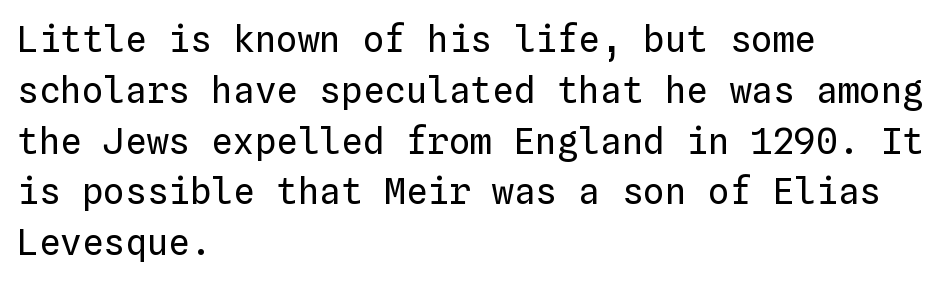
{"italic": "no", "bold": "no", "weight": "regular", "width": "normal", "stroke_contrast": "low", "x_height": "medium", "monospaced": "yes", "underline": "no", "align": "left", "line_spacing": "normal", "line_spacing_ratio": 1.41, "letter_spacing": "normal", "letter_spacing_em": 0.0, "glyph_px": 36}
